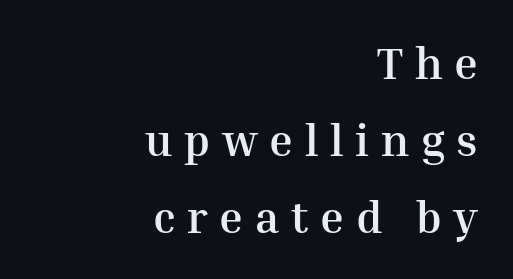
Q: Is the text bold? A: Yes.
Q: Is the text italic (slanted)? A: No, it is upright.
Q: Is the typeface a serif or a sans-serif typeface? A: Serif.
Q: Is the text underlined? A: No.
Q: How is the paragraph aligned? A: Right-aligned.
Q: Is the spacing between letters normal or unusually wide? A: Unusually wide.
Q: Width (condensed, normal, or wide)? A: Normal.
Q: Stroke contrast? A: Medium.
Q: x-height? A: Medium.
Q: Monospaced? A: No.
